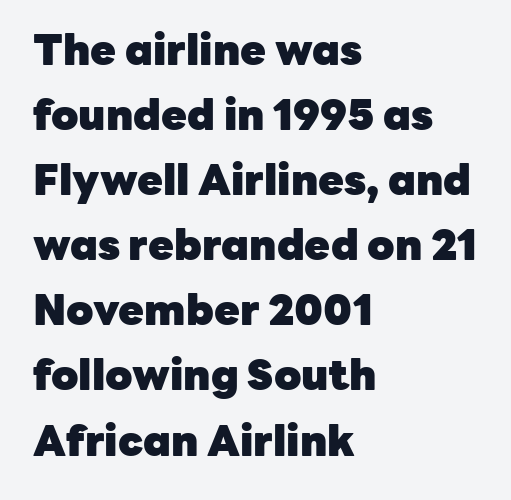
The image shows 42 px heavy sans-serif type, upright; set left-aligned, normal line spacing (1.55x), normal letter spacing, not underlined; low stroke contrast and a medium x-height.
